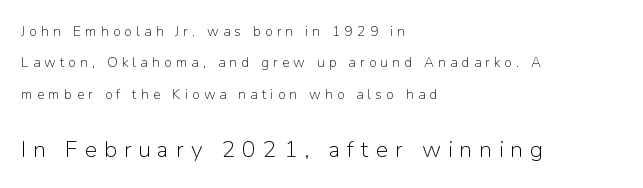
Lines of text with bare space underneath. Does extra space separate the letters? Yes, quite a lot of it. Two sizes are in play, and the larger belongs to the second block. Regarding leading, the lines here are spaced well apart. Line starts are locked; line ends wander. You can tell it's not italic because the verticals are truly vertical.
